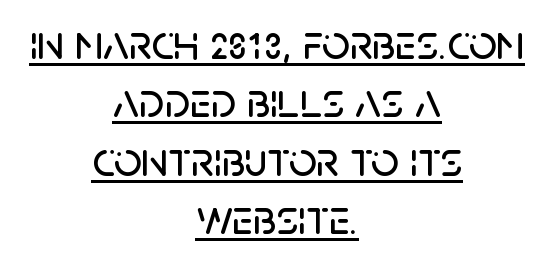
The letters stand straight up with perfectly vertical stems. Note the varied advance widths — an 'i' is clearly narrower than an 'm'. Line starts and ends both wander, symmetrically. To sum up the face: it is a sans, with no serifs. Looks like someone drew a line under every word here.
